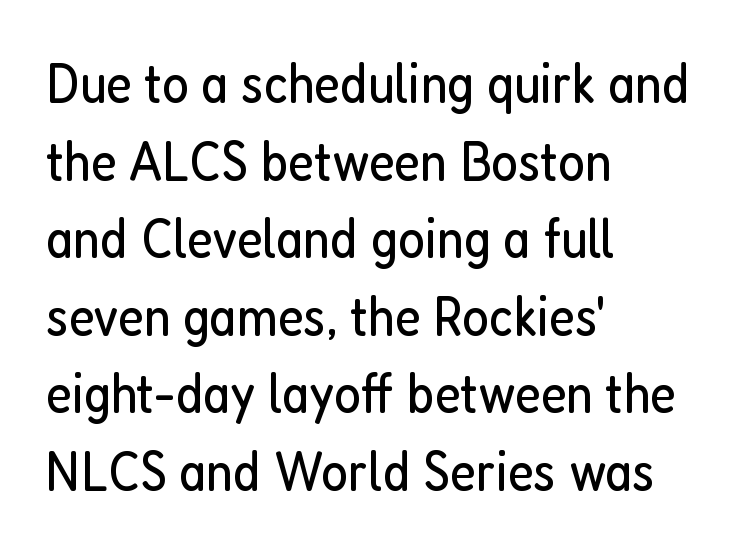
Q: Is the text bold? A: No.
Q: Is the text italic (slanted)? A: No, it is upright.
Q: Is the typeface a serif or a sans-serif typeface? A: Sans-serif.
Q: Is the text underlined? A: No.
Q: How is the paragraph aligned? A: Left-aligned.
Q: Is the spacing between letters normal or unusually wide? A: Normal.
Q: Is the spacing between lines tight, normal or loose? A: Normal.
Q: Width (condensed, normal, or wide)? A: Condensed.
Q: Stroke contrast? A: Low.
Q: x-height? A: Medium.
Q: Monospaced? A: No.
